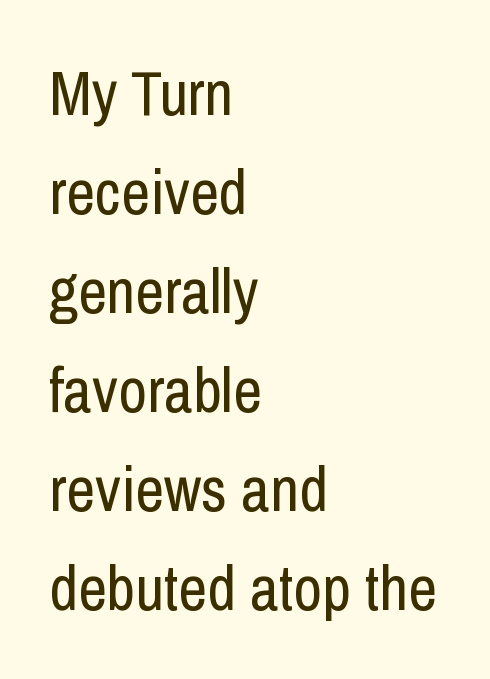
The image shows 63 px regular-weight, condensed sans-serif type, upright; set left-aligned, normal line spacing (1.57x), normal letter spacing, not underlined; low stroke contrast and a medium x-height.
